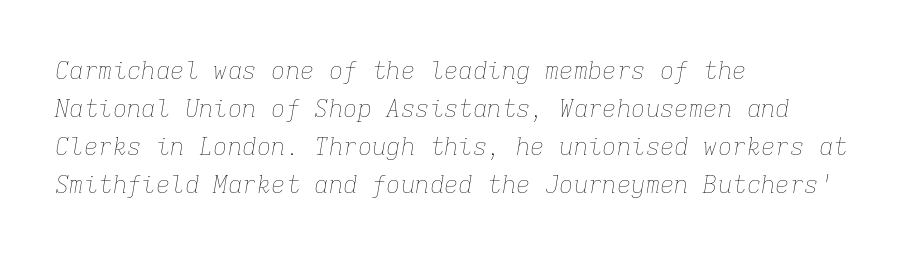
Q: Is the text bold? A: No.
Q: Is the text italic (slanted)? A: Yes, it leans right by about 9 degrees.
Q: Is the text underlined? A: No.
Q: How is the paragraph aligned? A: Left-aligned.
Q: Is the spacing between letters normal or unusually wide? A: Normal.
Q: Is the spacing between lines tight, normal or loose? A: Normal.
